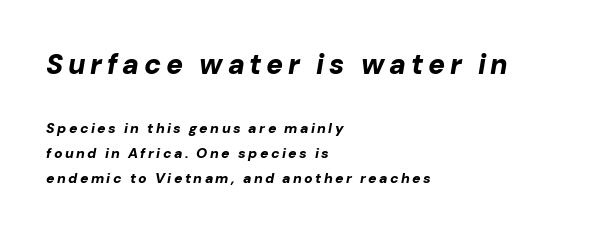
The image shows 28 px bold type, italic (leaning right); set left-aligned, line spacing 1.79x, not underlined; the first (top) block is 2.0x larger; low stroke contrast and a medium x-height.
